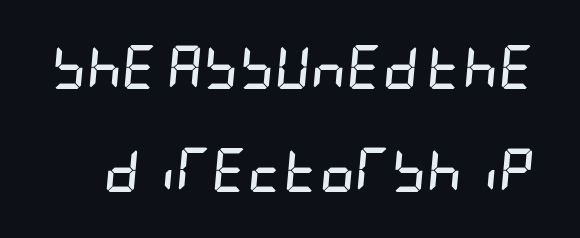
The image shows 44 px semibold, condensed type, italic (leaning right); set loose line spacing (2.35x), normal letter spacing, not underlined; low stroke contrast and a large x-height.
